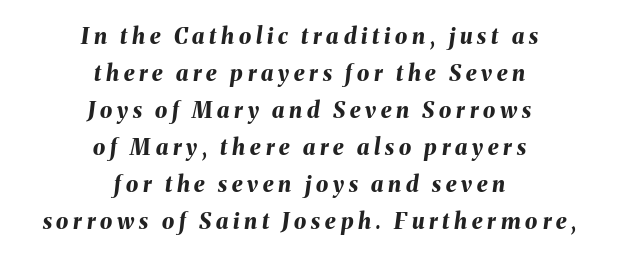
In terms of letterspacing, this is a distinctly airy, spread setting. Honestly, there is no underline to notice here at all. Summary of weight: heavy, a full bold. Honestly, the row spacing looks completely unremarkable.
